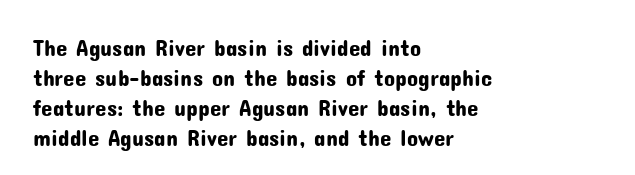
{"italic": "no", "underline": "no", "align": "left", "line_spacing": "normal", "line_spacing_ratio": 1.3, "letter_spacing": "normal", "letter_spacing_em": 0.0, "glyph_px": 23}
